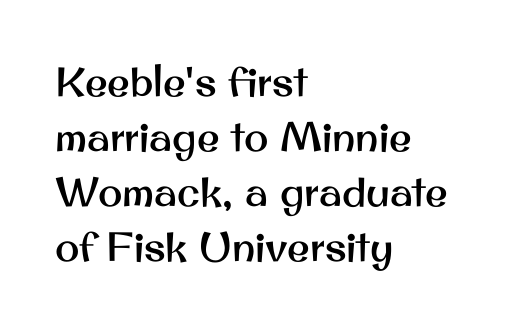
The image shows 41 px sans-serif type, upright; set left-aligned, normal line spacing (1.34x), normal letter spacing, not underlined; medium stroke contrast and a small x-height.
